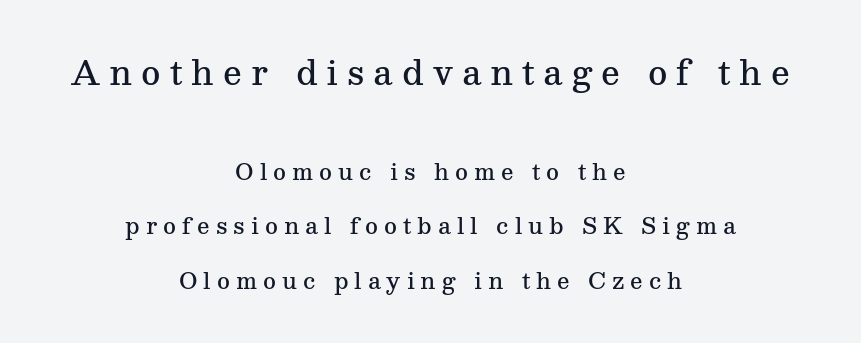
The image shows 33 px semibold serif type, upright; set centered, loose line spacing (2.49x), unusually wide letter spacing (+0.27 em), not underlined; the first (top) block is 1.5x larger; medium stroke contrast and a medium x-height.
